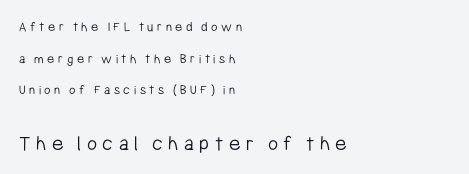
A great deal of white space separates one row of letters from the next. The lines are quadded left. No heavy texture on the line: the type isn't bold. Someone cranked the tracking dial way up on this one. Upright lettering throughout. Underline: absent.
